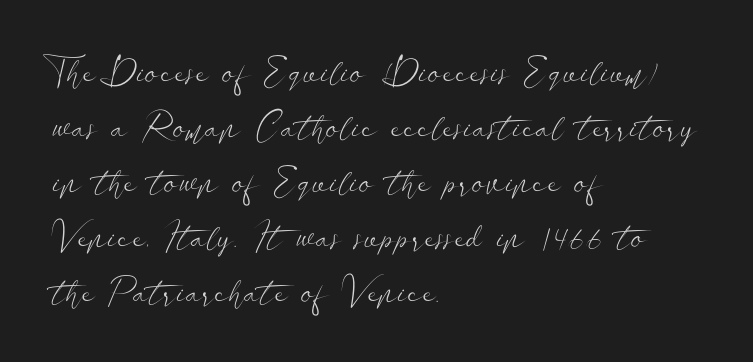
Q: Is the text bold? A: No.
Q: Is the text italic (slanted)? A: Yes.
Q: Is the typeface a serif or a sans-serif typeface? A: Sans-serif.
Q: Is the text underlined? A: No.
Q: How is the paragraph aligned? A: Left-aligned.
Q: Is the spacing between letters normal or unusually wide? A: Normal.
Q: Is the spacing between lines tight, normal or loose? A: Normal.
Q: Width (condensed, normal, or wide)? A: Wide.
Q: Stroke contrast? A: Low.
Q: x-height? A: Small.
Q: Monospaced? A: No.
